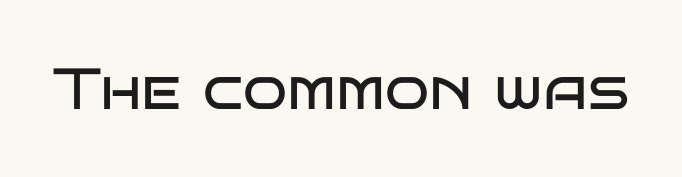
{"serif": "no", "italic": "no", "bold": "no", "weight": "regular", "width": "wide", "stroke_contrast": "low", "x_height": "large", "monospaced": "no", "underline": "no", "letter_spacing": "normal", "letter_spacing_em": 0.0, "glyph_px": 58}
